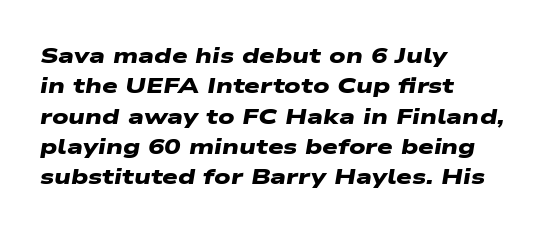
The image shows 22 px bold type; set left-aligned, normal line spacing (1.38x), normal letter spacing, not underlined.
